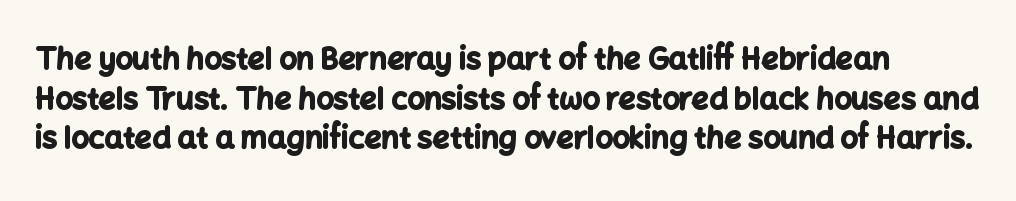
{"serif": "no", "italic": "no", "bold": "yes", "weight": "bold", "width": "normal", "stroke_contrast": "low", "x_height": "medium", "monospaced": "no", "underline": "no", "line_spacing": "normal", "line_spacing_ratio": 1.32, "letter_spacing": "normal", "letter_spacing_em": 0.0, "glyph_px": 30}
